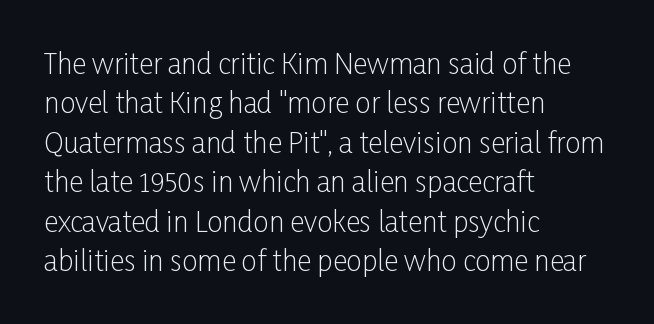
The image shows 28 px light, condensed sans-serif type, upright; set left-aligned, normal line spacing (1.41x), normal letter spacing, not underlined; low stroke contrast and a medium x-height.
